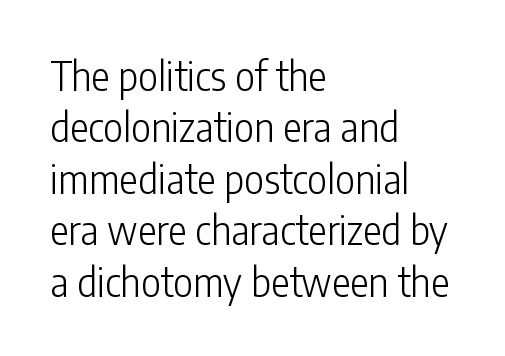
The image shows 39 px light, condensed sans-serif type, upright; set left-aligned, normal line spacing (1.32x), normal letter spacing, not underlined; low stroke contrast and a medium x-height.
